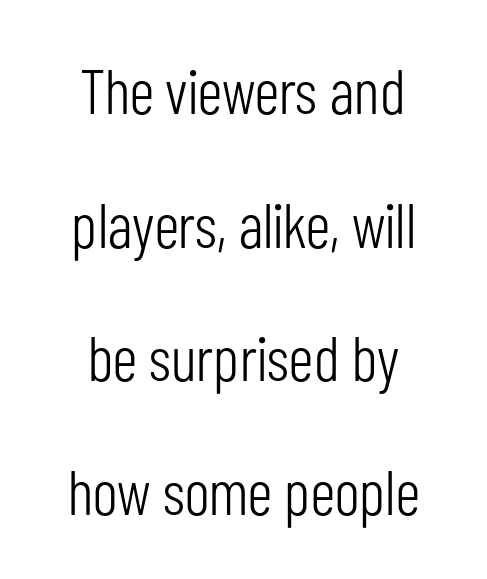
{"serif": "no", "italic": "no", "bold": "no", "weight": "light", "width": "condensed", "stroke_contrast": "low", "x_height": "medium", "monospaced": "no", "underline": "no", "align": "center", "line_spacing": "loose", "line_spacing_ratio": 2.12, "letter_spacing": "normal", "letter_spacing_em": 0.0, "glyph_px": 63}
